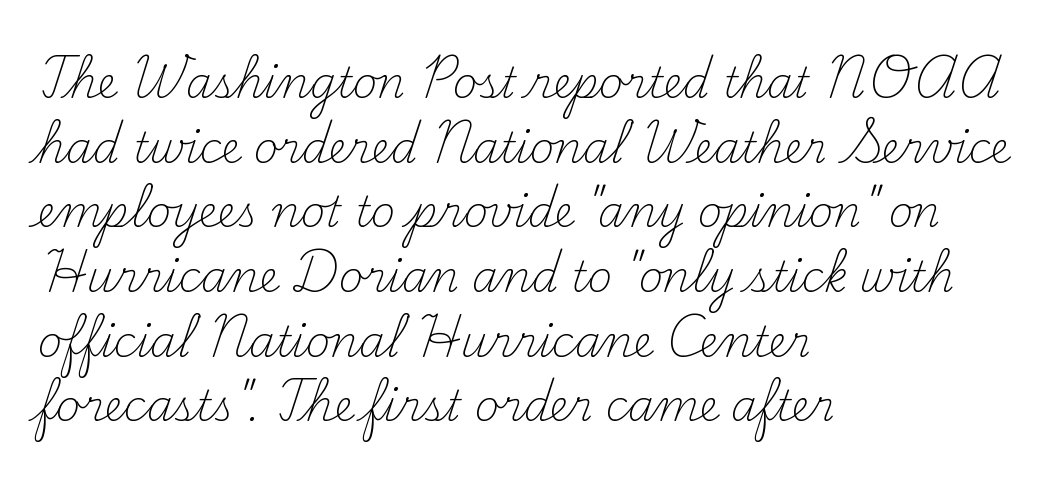
{"bold": "no", "weight": "light", "width": "normal", "stroke_contrast": "medium", "x_height": "small", "monospaced": "no", "underline": "no", "align": "left", "line_spacing": "normal", "line_spacing_ratio": 1.54, "letter_spacing": "normal", "letter_spacing_em": 0.0, "glyph_px": 42}
